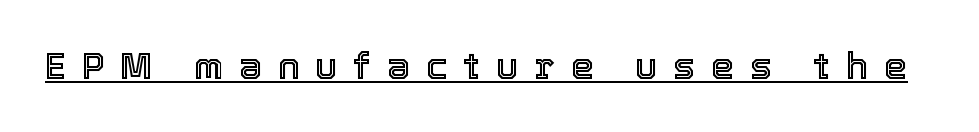
Posture: vertical. Characters follow at a spacing far wider than the type designer built in. Is this a fixed-width face? No — the glyphs have proportional, varying widths. A rule runs beneath these lines of type.
